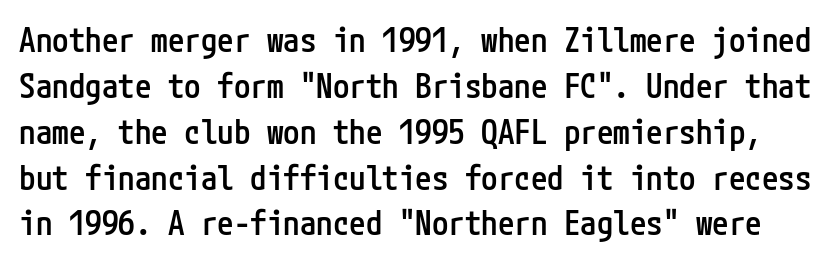
The image shows 33 px semibold, condensed sans-serif type, upright; set normal line spacing (1.39x), normal letter spacing, not underlined; low stroke contrast and a medium x-height.
